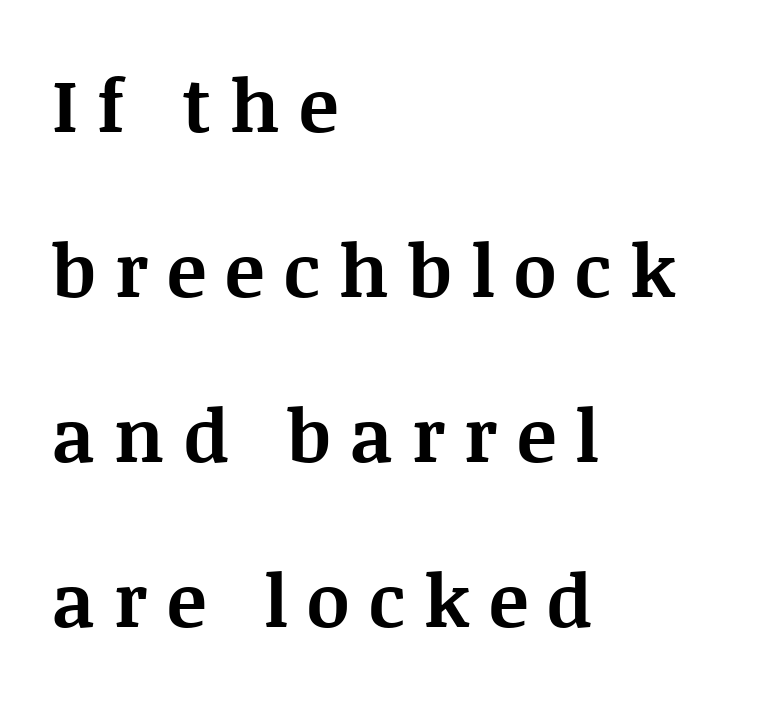
Letterform terminals end in serifs throughout the passage. The lines in this sample share a left origin and differ only in where they stop. Ascenders rise straight up at ninety degrees. Varying glyph widths throughout — classic text-font behaviour. Line spacing here is loose.
